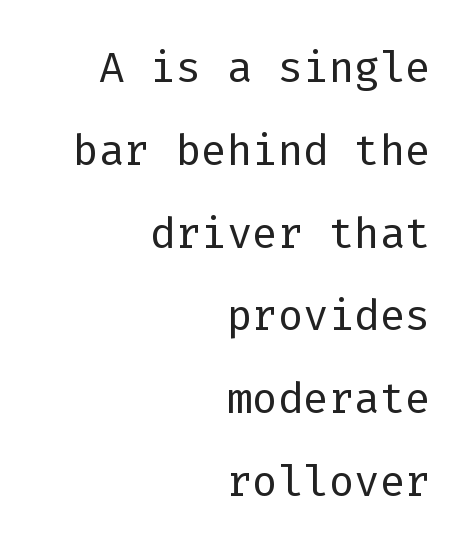
The image shows 60 px light sans-serif type, upright, monospaced; set right-aligned, normal line spacing (1.38x), normal letter spacing, not underlined; low stroke contrast and a medium x-height.
